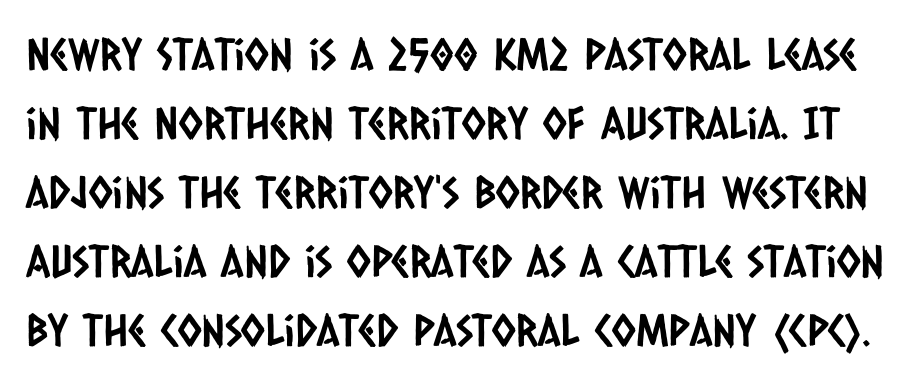
{"serif": "no", "width": "condensed", "stroke_contrast": "low", "x_height": "large", "monospaced": "no", "underline": "no", "line_spacing": "normal", "line_spacing_ratio": 1.57, "letter_spacing": "normal", "letter_spacing_em": 0.0, "glyph_px": 44}
